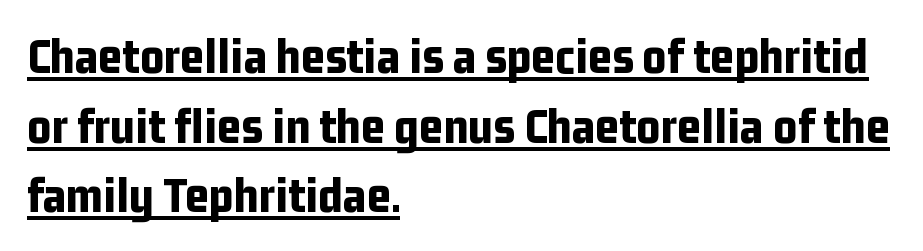
A baseline rule has been typeset under these characters. The letters advance in unequal steps, a hallmark of proportional type. What stands out about the letter spacing? Nothing — it is the standard amount. This is the regular roman posture of the typeface. The lines in this sample share a left origin and differ only in where they stop.
